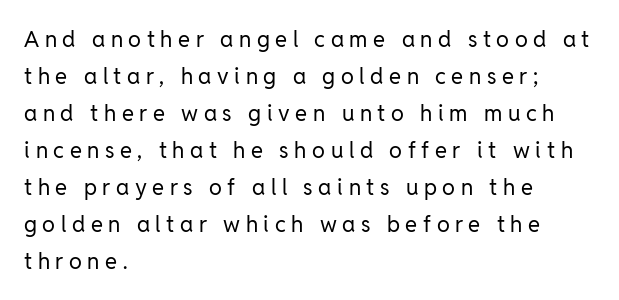
The image shows 22 px text type, upright; set left-aligned, normal line spacing (1.68x), unusually wide letter spacing (+0.25 em), not underlined.
